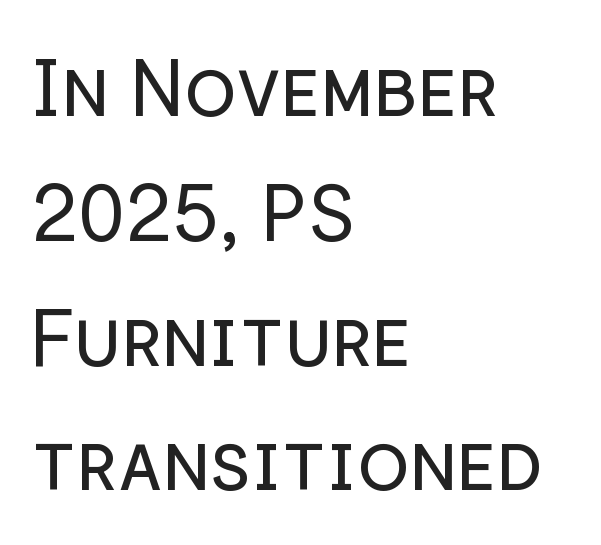
Where is the straight margin? On the left. The letters carry no serifs — their stems end cleanly without finishing strokes. The font sits on the lighter half of the weight spectrum, regular included. Note the varied advance widths — an 'i' is clearly narrower than an 'm'.
